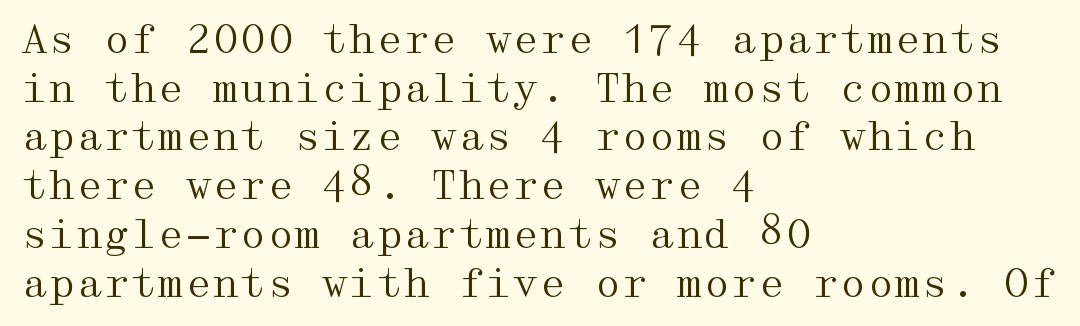
The image shows 39 px regular-weight, wide serif type, upright; set left-aligned, normal line spacing (1.25x), normal letter spacing, not underlined; medium stroke contrast and a medium x-height.
